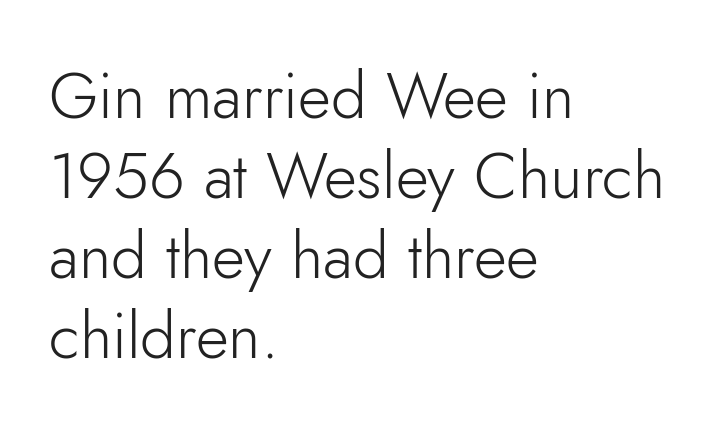
The image shows 64 px light sans-serif type, upright; set left-aligned, normal line spacing (1.25x), normal letter spacing, not underlined; low stroke contrast and a small x-height.
